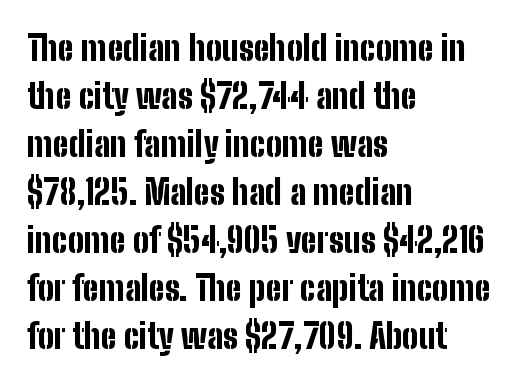
The horizontal fit of the characters is conventional and even. Decoration check: the copy has no underline. Do the characters align in a grid? No, the font is proportional. The rendering uses a moderate line-height, typical for paragraphs. Italic: no, the glyphs are upright roman. The typesetter chose a ragged-right arrangement here.
